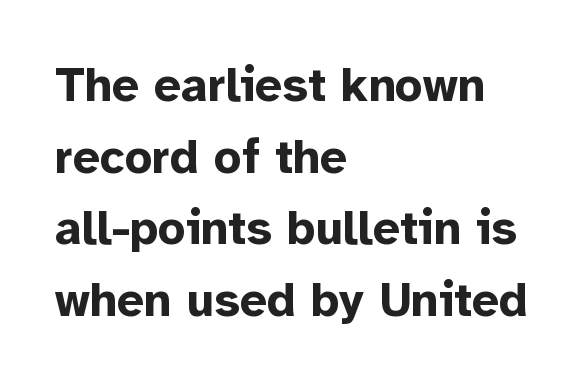
{"serif": "no", "italic": "no", "bold": "yes", "weight": "bold", "width": "normal", "stroke_contrast": "low", "x_height": "medium", "monospaced": "no", "underline": "no", "align": "left", "line_spacing": "normal", "line_spacing_ratio": 1.49, "letter_spacing": "normal", "letter_spacing_em": 0.0, "glyph_px": 48}
